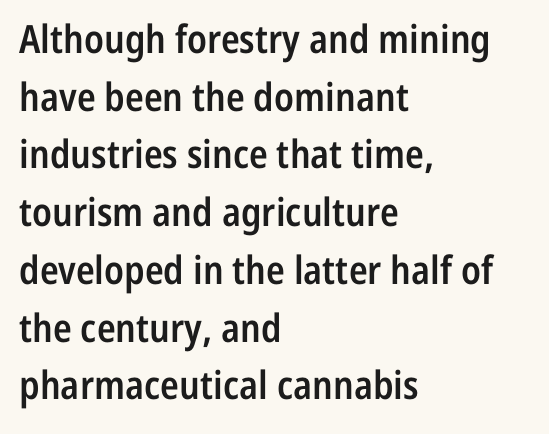
The image shows 39 px semibold, condensed sans-serif type, upright; set left-aligned, normal line spacing (1.48x), normal letter spacing, not underlined; low stroke contrast and a medium x-height.
